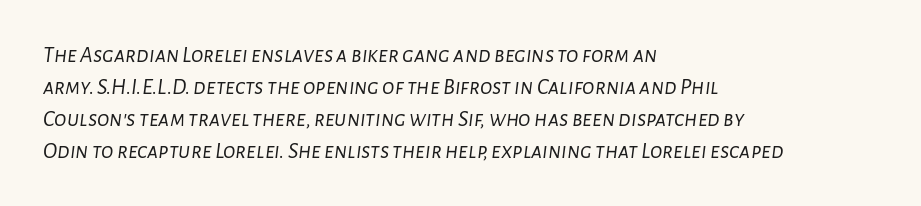
{"italic": "yes", "lean": "right", "slant_degrees": 7, "bold": "no", "underline": "no", "align": "left", "line_spacing": "normal", "line_spacing_ratio": 1.39, "letter_spacing": "normal", "letter_spacing_em": 0.0, "glyph_px": 23}
